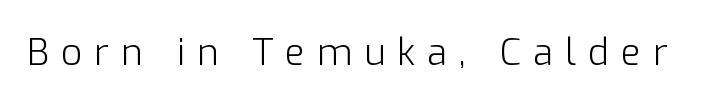
The image shows 37 px light sans-serif type, upright; set unusually wide letter spacing (+0.32 em), not underlined; low stroke contrast and a medium x-height.
